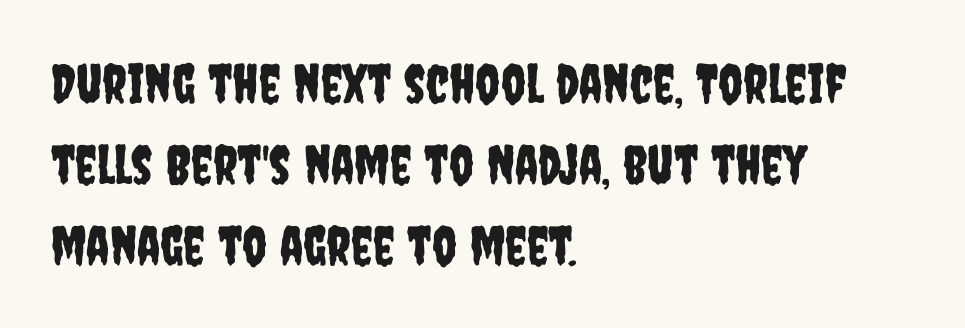
The image shows 54 px condensed sans-serif type, upright; set left-aligned, normal line spacing (1.5x), normal letter spacing, not underlined; low stroke contrast and a large x-height.
